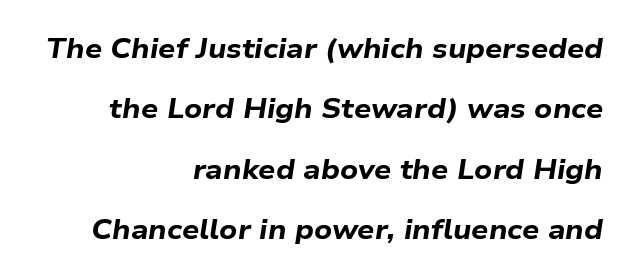
{"italic": "yes", "lean": "right", "slant_degrees": 9, "bold": "yes", "underline": "no", "align": "right", "line_spacing": "loose", "line_spacing_ratio": 2.24, "letter_spacing": "normal", "letter_spacing_em": 0.0, "glyph_px": 27}
